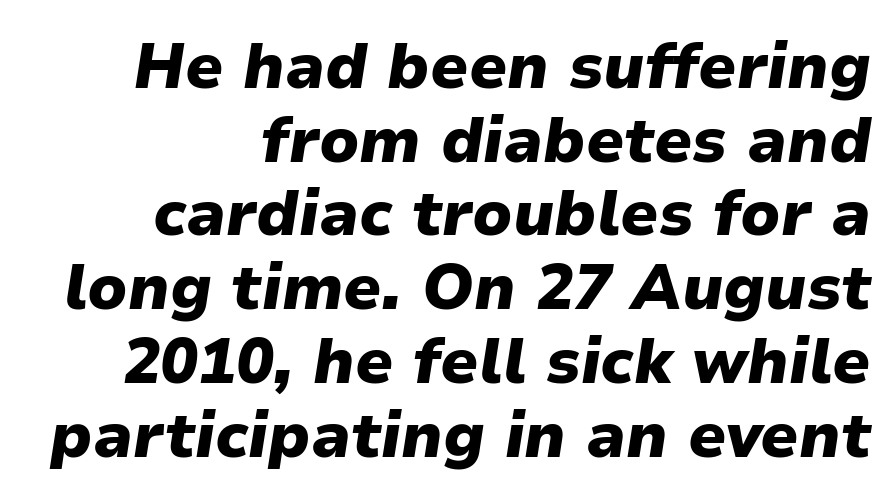
The image shows 63 px heavy type, italic (leaning right); set right-aligned, line spacing 1.17x, normal letter spacing, not underlined; low stroke contrast and a medium x-height.
